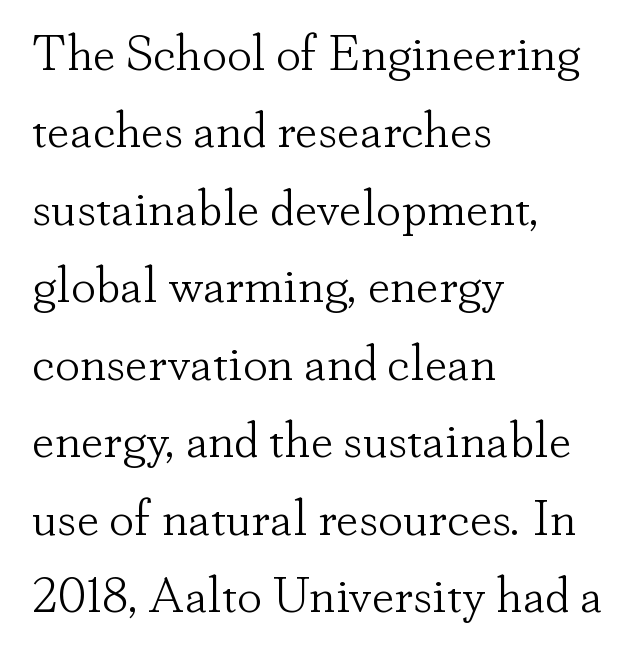
Tall strokes in this sample are plumb rather than angled. The face used here is seriffed, in the tradition of book romans. Observe the ordinary spacing: letters are neighbours, not strangers. Visually the block forms a straight wall on the left and a jagged coastline on the right.
